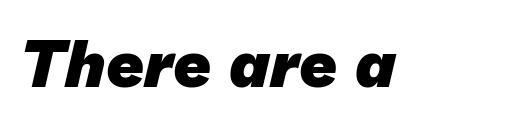
Heavy-handed strokes throughout: this text is bold. The rendering uses natural spacing where letterforms have individual widths. The baseline area is clear. What kind of face is this? One without serifs — a sans.
